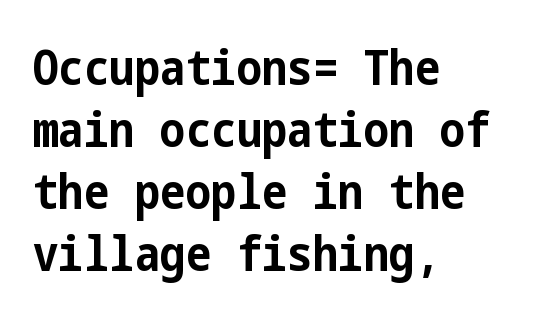
Ascenders rise straight up at ninety degrees. Nothing unusual about the tracking: characters are spaced as the font intends. Heavy, bold letterforms. The text was rendered using a sans face with plain stroke endings.
